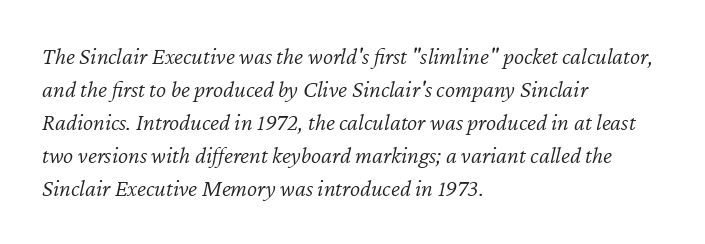
Students, observe: this is what conventionally led text looks like. A light-to-regular cut is what we see here. Left-aligned paragraph, ragged on the right. The passage shown leans; its letterforms are oblique. Here the glyphs are tracked normally, forming tight word shapes.
